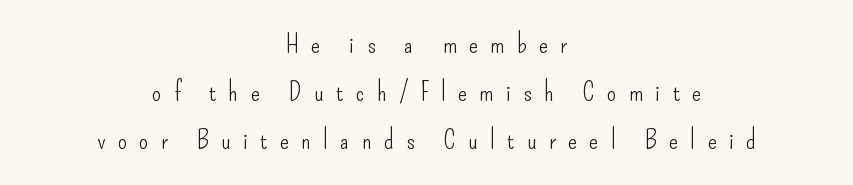
{"italic": "no", "bold": "no", "underline": "no", "align": "center", "line_spacing_ratio": 1.78, "letter_spacing": "wide", "letter_spacing_em": 0.45, "glyph_px": 27}
